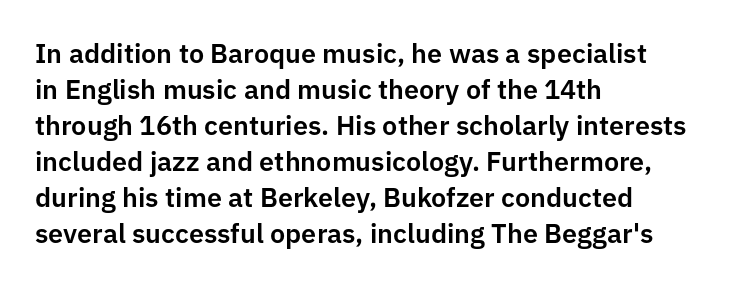
{"italic": "no", "underline": "no", "align": "left", "line_spacing": "normal", "line_spacing_ratio": 1.33, "letter_spacing": "normal", "letter_spacing_em": 0.0, "glyph_px": 27}
